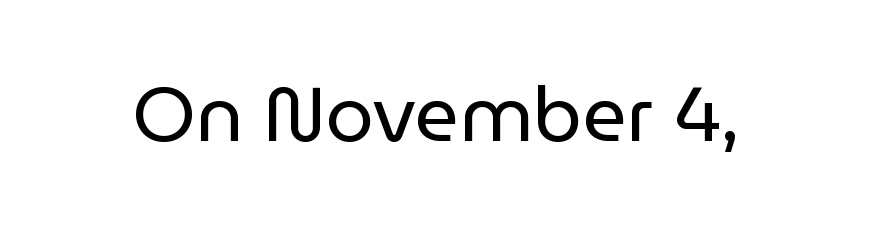
The typeface has the unassuming heft of standard copy or less. In terms of posture, this sample is upright. Students, note that the glyphs here touch the page at normal intervals. A clean baseline with only descenders dipping below it.
